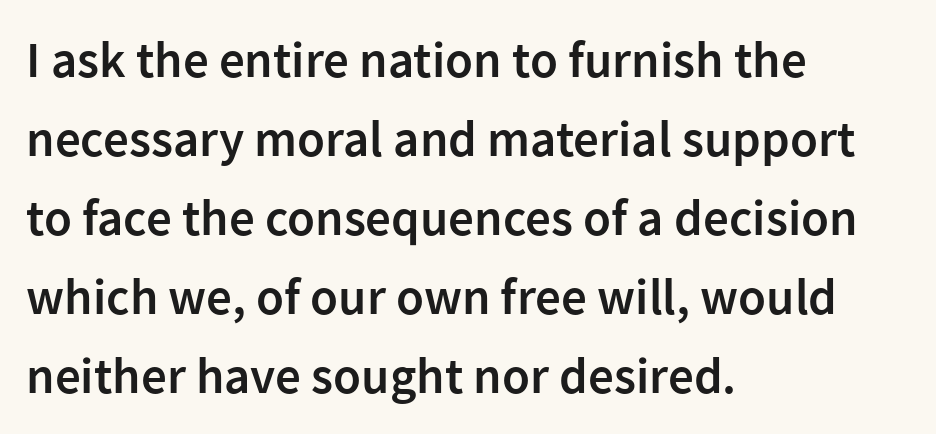
{"serif": "no", "italic": "no", "bold": "semi", "weight": "semibold", "width": "normal", "stroke_contrast": "low", "x_height": "medium", "monospaced": "no", "underline": "no", "align": "left", "line_spacing": "normal", "line_spacing_ratio": 1.55, "letter_spacing": "normal", "letter_spacing_em": 0.0, "glyph_px": 51}
